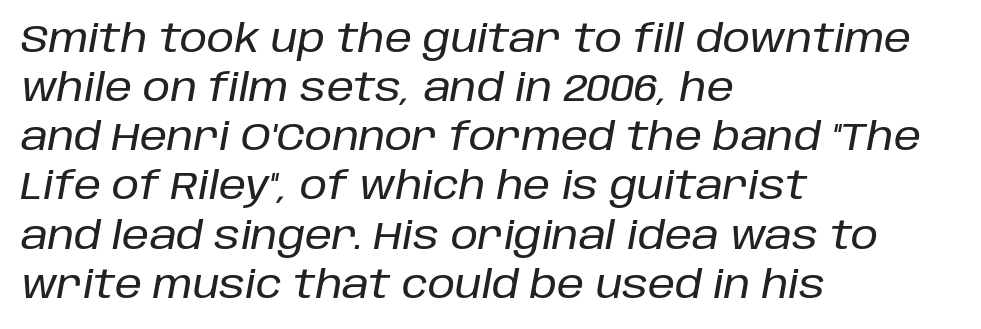
{"italic": "yes", "lean": "right", "slant_degrees": 10, "width": "normal", "stroke_contrast": "low", "x_height": "large", "monospaced": "no", "underline": "no", "align": "left", "line_spacing": "normal", "line_spacing_ratio": 1.26, "letter_spacing": "normal", "letter_spacing_em": 0.0, "glyph_px": 39}
